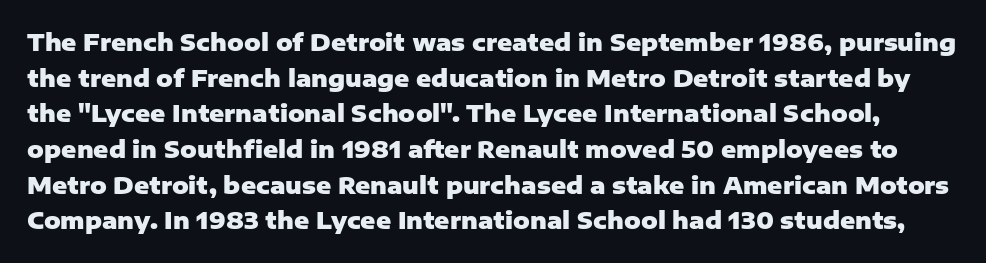
Q: Is the text bold? A: Yes.
Q: Is the text italic (slanted)? A: No, it is upright.
Q: Is the text underlined? A: No.
Q: Is the spacing between letters normal or unusually wide? A: Normal.
Q: Is the spacing between lines tight, normal or loose? A: Normal.
